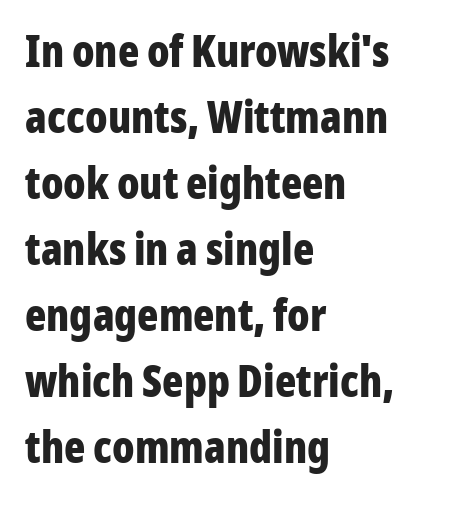
The passage shown is typed in a proportional face where columns would drift. To sum up the face: it is a sans, with no serifs. The font is running at its bold setting. Inter-character spacing is left at the font's built-in metrics. What's the leading like? Ordinary, nothing unusual.
